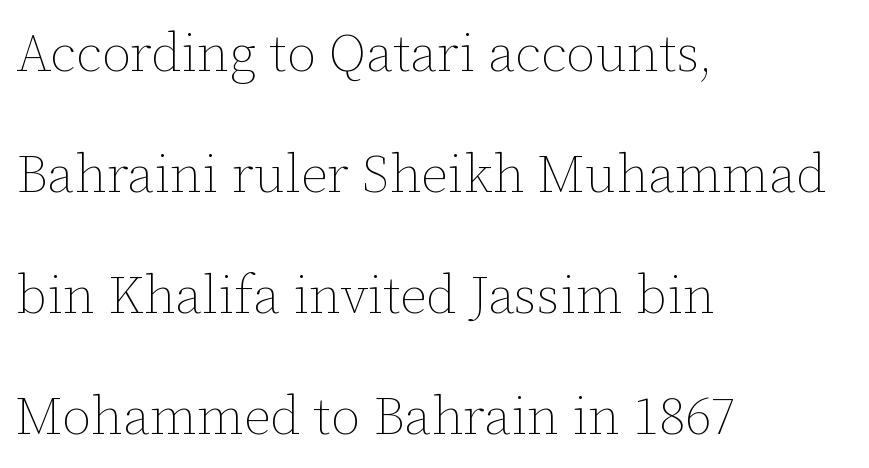
{"italic": "no", "bold": "no", "weight": "thin", "width": "normal", "stroke_contrast": "low", "x_height": "medium", "monospaced": "no", "underline": "no", "align": "left", "line_spacing": "loose", "line_spacing_ratio": 2.28, "letter_spacing": "normal", "letter_spacing_em": 0.0, "glyph_px": 53}
